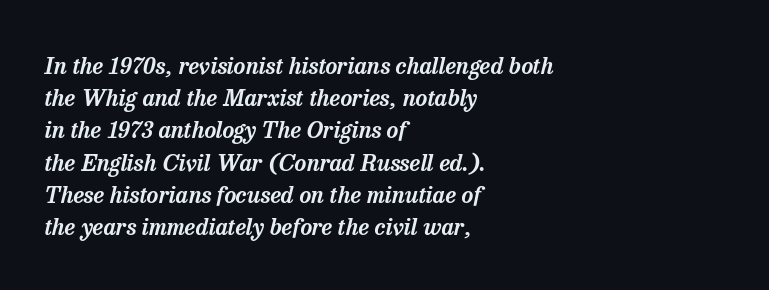
Line spacing here is normal. The rendering keeps characters at their native spacing. Italic? Definitely — the glyphs are oblique. Plain, unruled lines of type. Line beginnings align vertically; line endings do not.
